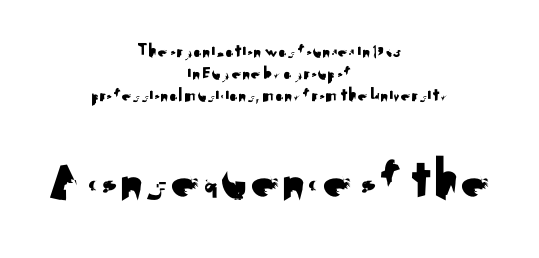
Q: Is the text italic (slanted)? A: No, it is upright.
Q: Is the typeface a serif or a sans-serif typeface? A: Sans-serif.
Q: Is the text underlined? A: No.
Q: How is the paragraph aligned? A: Centered.
Q: Is the spacing between letters normal or unusually wide? A: Normal.
Q: Is the spacing between lines tight, normal or loose? A: Tight.
Q: Which block of text is set in a larger size, the first (top) or the second (bottom)? A: The second (bottom) one.
Q: Width (condensed, normal, or wide)? A: Normal.
Q: Stroke contrast? A: Medium.
Q: x-height? A: Small.
Q: Monospaced? A: No.
